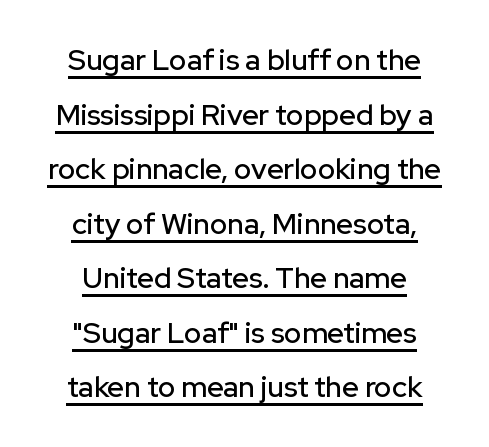
{"serif": "no", "italic": "no", "width": "normal", "stroke_contrast": "low", "x_height": "medium", "monospaced": "no", "underline": "yes", "align": "center", "line_spacing_ratio": 1.88, "letter_spacing": "normal", "letter_spacing_em": 0.0, "glyph_px": 29}
